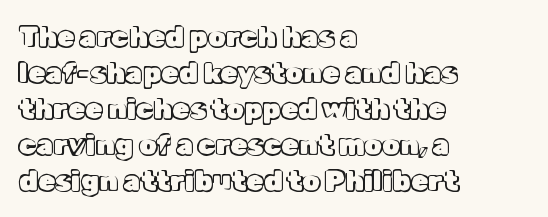
Q: Is the text italic (slanted)? A: No, it is upright.
Q: Is the text underlined? A: No.
Q: How is the paragraph aligned? A: Left-aligned.
Q: Is the spacing between letters normal or unusually wide? A: Normal.
Q: Is the spacing between lines tight, normal or loose? A: Normal.
Q: Width (condensed, normal, or wide)? A: Normal.
Q: x-height? A: Medium.
Q: Monospaced? A: No.
